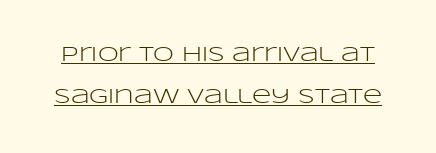
{"italic": "no", "bold": "no", "underline": "yes", "line_spacing": "loose", "line_spacing_ratio": 2.0, "letter_spacing": "normal", "letter_spacing_em": 0.0, "glyph_px": 21}
